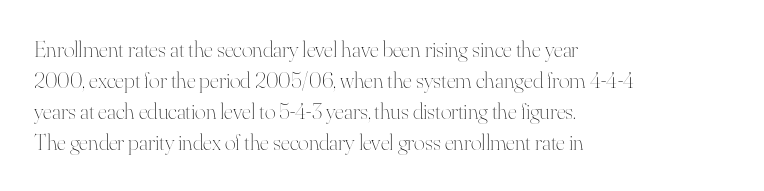
The image shows 23 px text type, upright; set left-aligned, normal line spacing (1.35x), normal letter spacing, not underlined.
